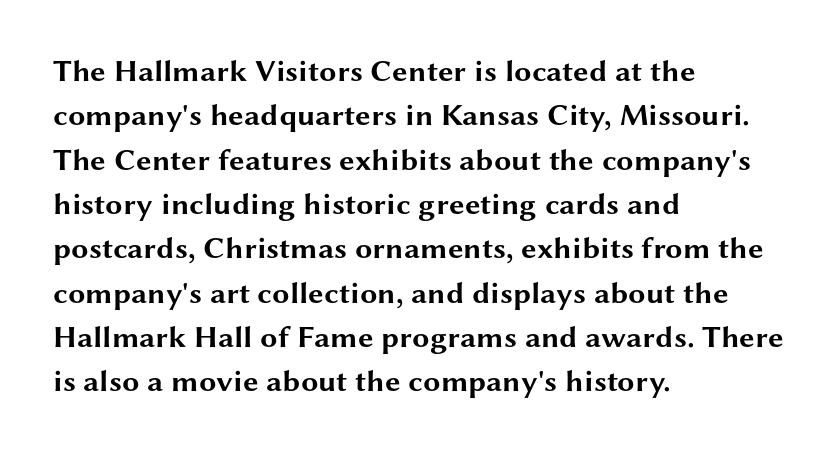
Compared with typical body copy, the letter spacing here is the same. Typographically, this falls in the sans-serif category. Layout note: lines flush left. Here the designer chose a conventional face with non-uniform glyph widths. Pretty heavy lettering here — definitely bold.
